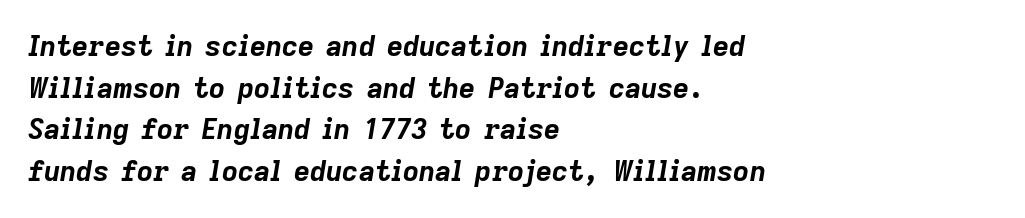
The image shows 28 px bold type, italic (leaning right); set left-aligned, normal line spacing (1.49x), normal letter spacing, not underlined; low stroke contrast and a medium x-height.
